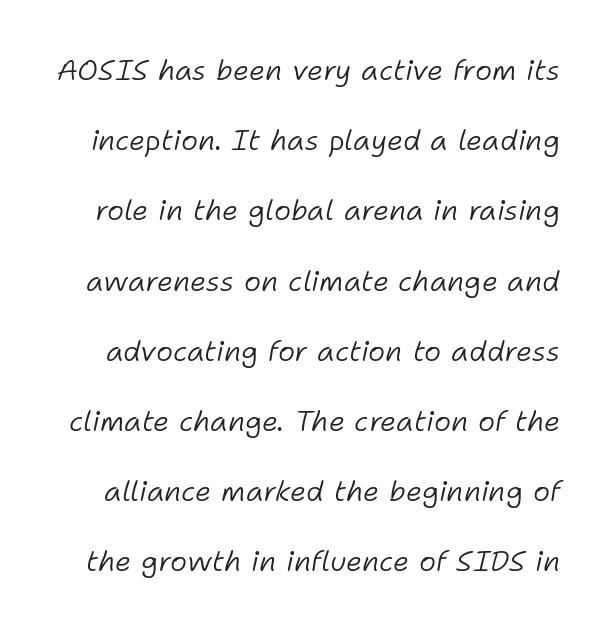
Think of a printed novel: that variable character pitch is what you see here. What's the leading like? Stretched, with rows far apart. Nothing heavy about these letters — not bold at all. Beneath every word, the page is bare.
